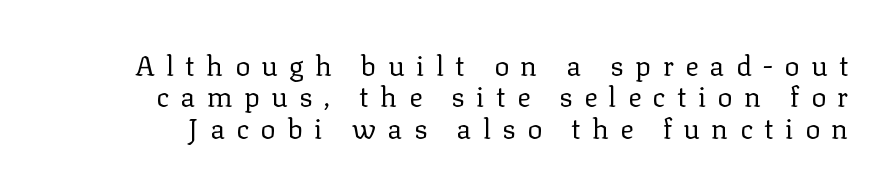
The image shows 28 px regular-weight serif type, upright; set tight line spacing (1.12x), unusually wide letter spacing (+0.41 em), not underlined; low stroke contrast and a medium x-height.
